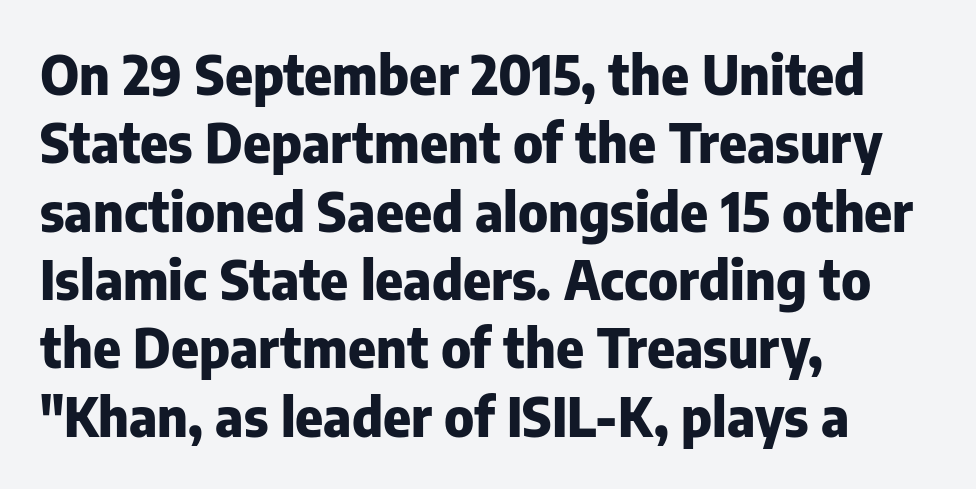
{"serif": "no", "italic": "no", "bold": "yes", "weight": "heavy", "width": "normal", "stroke_contrast": "low", "x_height": "medium", "monospaced": "no", "underline": "no", "align": "left", "line_spacing": "normal", "line_spacing_ratio": 1.29, "letter_spacing": "normal", "letter_spacing_em": 0.0, "glyph_px": 53}
